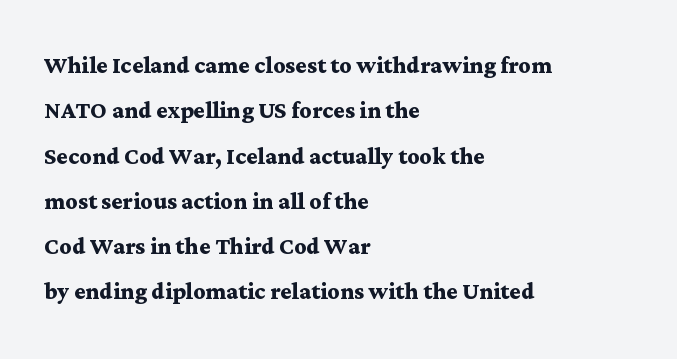
{"serif": "yes", "italic": "no", "bold": "yes", "weight": "semibold", "width": "wide", "stroke_contrast": "medium", "x_height": "medium", "monospaced": "no", "underline": "no", "align": "left", "line_spacing": "normal", "line_spacing_ratio": 1.51, "letter_spacing": "normal", "letter_spacing_em": 0.0, "glyph_px": 30}
